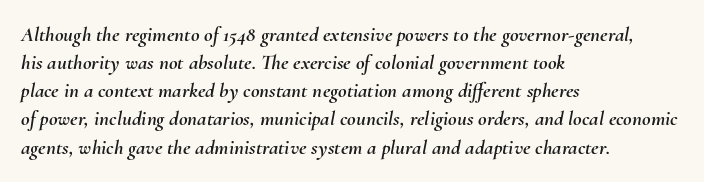
{"italic": "yes", "lean": "right", "slant_degrees": 10, "underline": "no", "align": "left", "line_spacing": "normal", "line_spacing_ratio": 1.34, "letter_spacing": "normal", "letter_spacing_em": 0.0, "glyph_px": 21}
